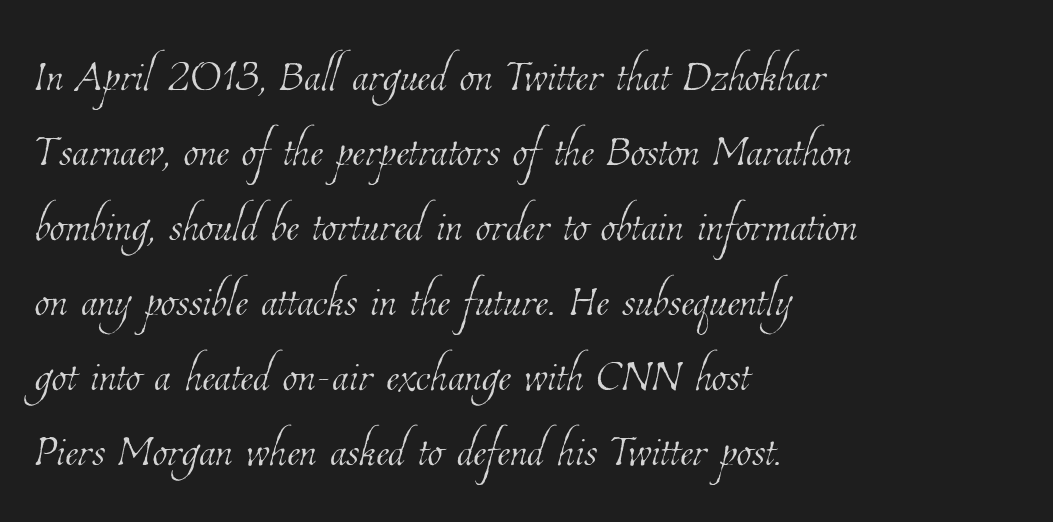
{"bold": "no", "weight": "thin", "width": "condensed", "stroke_contrast": "low", "x_height": "medium", "monospaced": "no", "underline": "no", "align": "left", "line_spacing_ratio": 1.23, "letter_spacing": "normal", "letter_spacing_em": 0.0, "glyph_px": 61}
